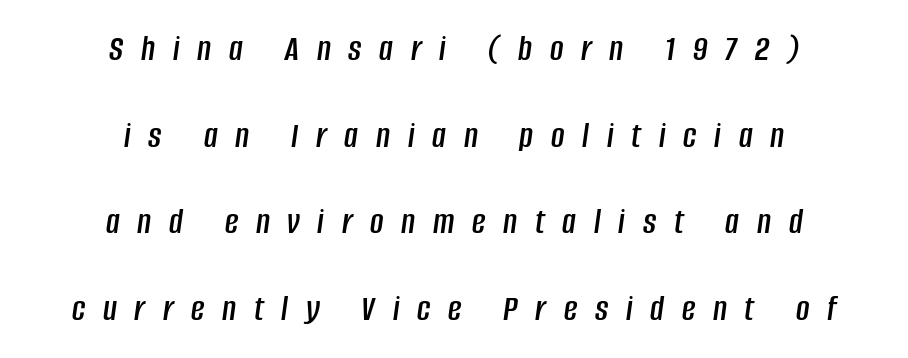
Q: Is the text italic (slanted)? A: Yes, it leans right by about 8 degrees.
Q: Is the text underlined? A: No.
Q: How is the paragraph aligned? A: Centered.
Q: Is the spacing between letters normal or unusually wide? A: Unusually wide.
Q: Is the spacing between lines tight, normal or loose? A: Loose.
Q: Width (condensed, normal, or wide)? A: Condensed.
Q: Stroke contrast? A: Low.
Q: x-height? A: Large.
Q: Monospaced? A: No.
